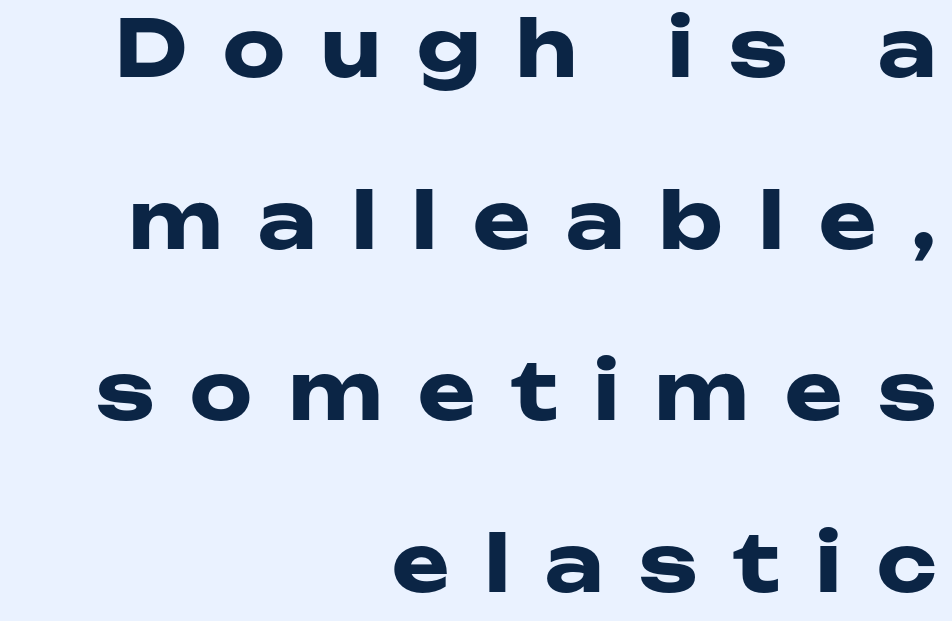
The image shows 78 px heavy, wide sans-serif type, upright; set right-aligned, loose line spacing (2.2x), unusually wide letter spacing (+0.46 em), not underlined; low stroke contrast and a medium x-height.
